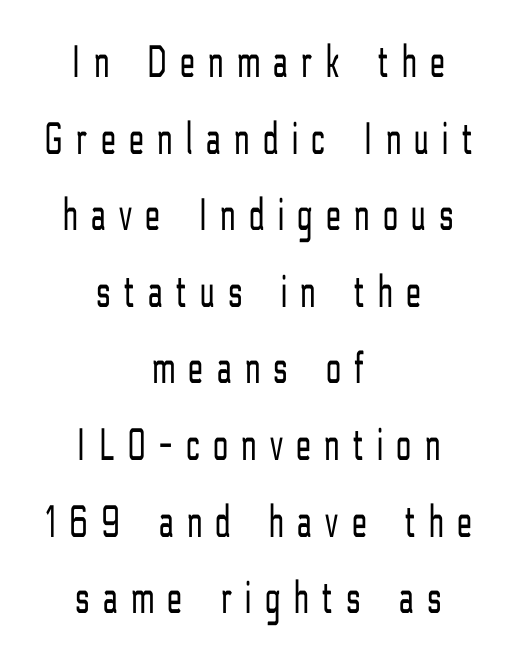
{"serif": "no", "italic": "no", "bold": "no", "weight": "light", "width": "condensed", "stroke_contrast": "low", "x_height": "medium", "monospaced": "no", "underline": "no", "align": "center", "line_spacing": "normal", "line_spacing_ratio": 1.63, "letter_spacing": "wide", "letter_spacing_em": 0.3, "glyph_px": 47}
